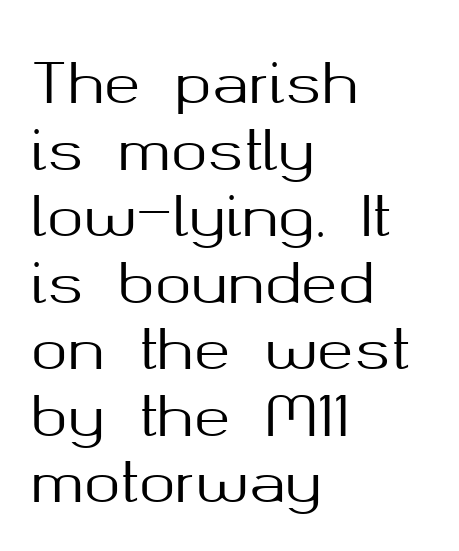
Typographically, this falls in the sans-serif category. Ordinary non-slanted type is in use. Honestly, the letter spacing is just normal — you wouldn't notice it. Descender tails drop into unmarked territory.
